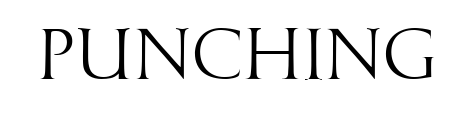
The image shows 73 px light, condensed sans-serif type, upright; set normal letter spacing, not underlined; high stroke contrast and a large x-height.
